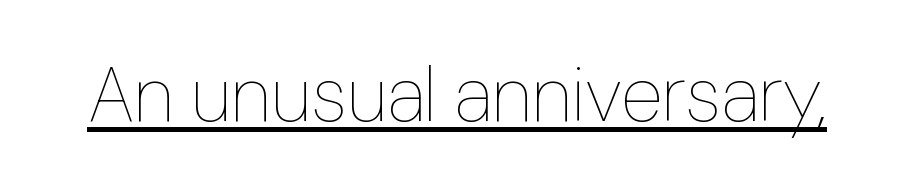
Caption: face not bold, strokes unweighted. Observe the ordinary spacing: letters are neighbours, not strangers. Underlined type. Ordinary non-slanted type is in use. Looks like regular typesetting: each glyph gets only the width it needs.
